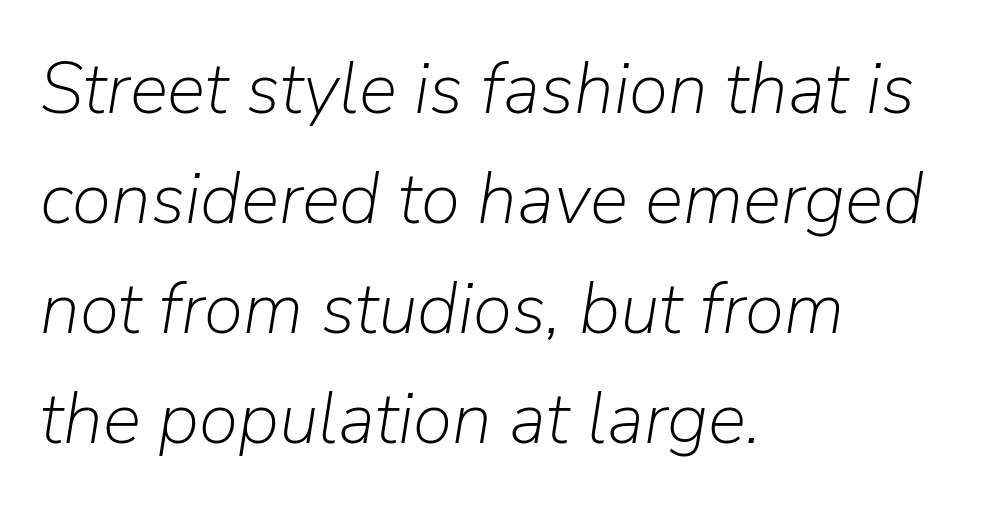
The image shows 72 px light type, italic (leaning right); set left-aligned, normal line spacing (1.53x), normal letter spacing, not underlined; low stroke contrast and a medium x-height.
